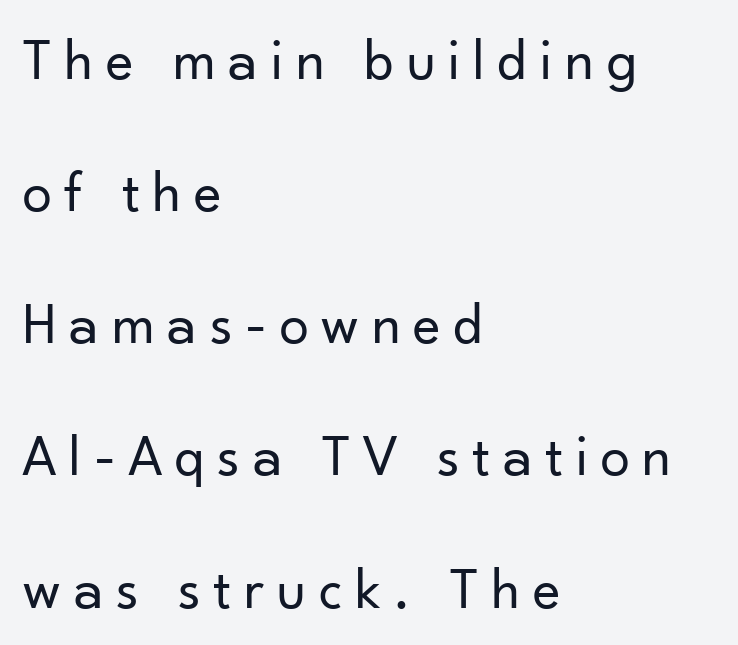
A bare baseline throughout the passage. You could not count columns in this text — the font is proportionally spaced. Alignment: flush left. Are there feet on the stems? There aren't — it's a sans.
